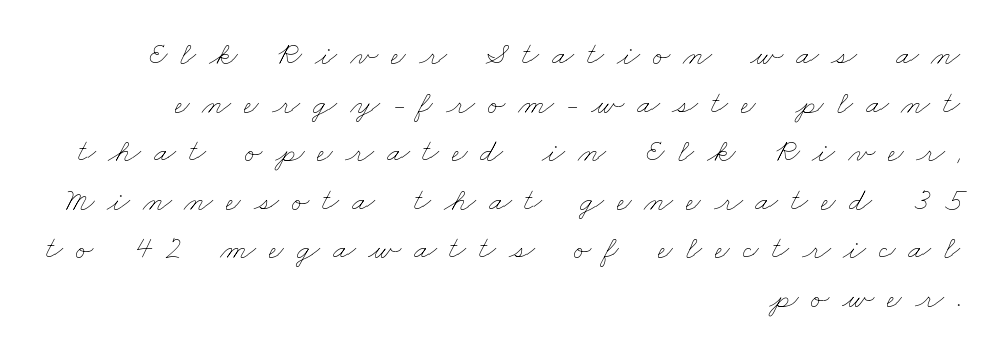
Every row of glyphs terminates at an identical x-position on the right. Rule under the text: the space is simply empty. Between one letter and the next there's a generous, obvious gap. Weight class: somewhere from thin through regular.
